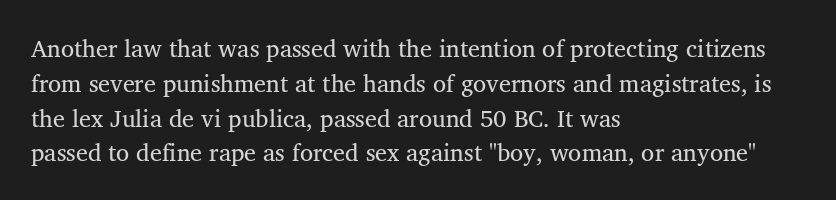
The image shows 24 px text type, upright; set left-aligned, normal line spacing (1.45x), normal letter spacing, not underlined.
